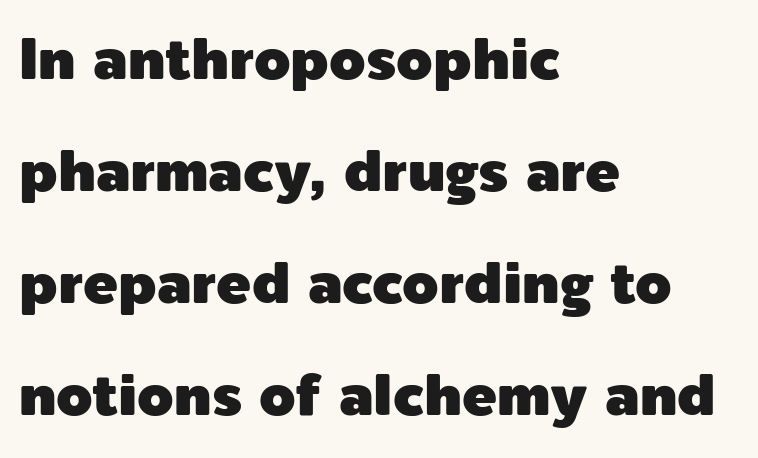
The image shows 58 px sans-serif type, upright; set left-aligned, loose line spacing (1.93x), normal letter spacing, not underlined; a medium x-height.
